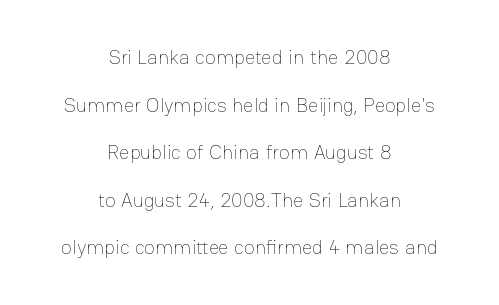
Decoration check: the copy has no underline. These lines are centered, leaving both edges ragged. Students, note that the glyphs here touch the page at normal intervals. Ascenders rise straight up at ninety degrees.
